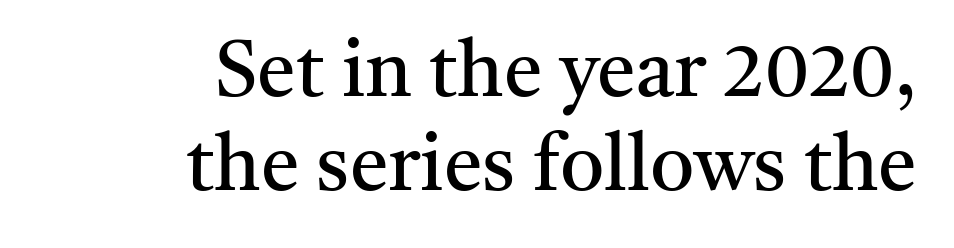
The lettering stays uniformly vertical, giving the passage a roman look. The letters advance in unequal steps, a hallmark of proportional type. I'd call this a serif setting — the letters wear small feet. Line endings align vertically; line beginnings do not. The passage shown is not underscored anywhere.
